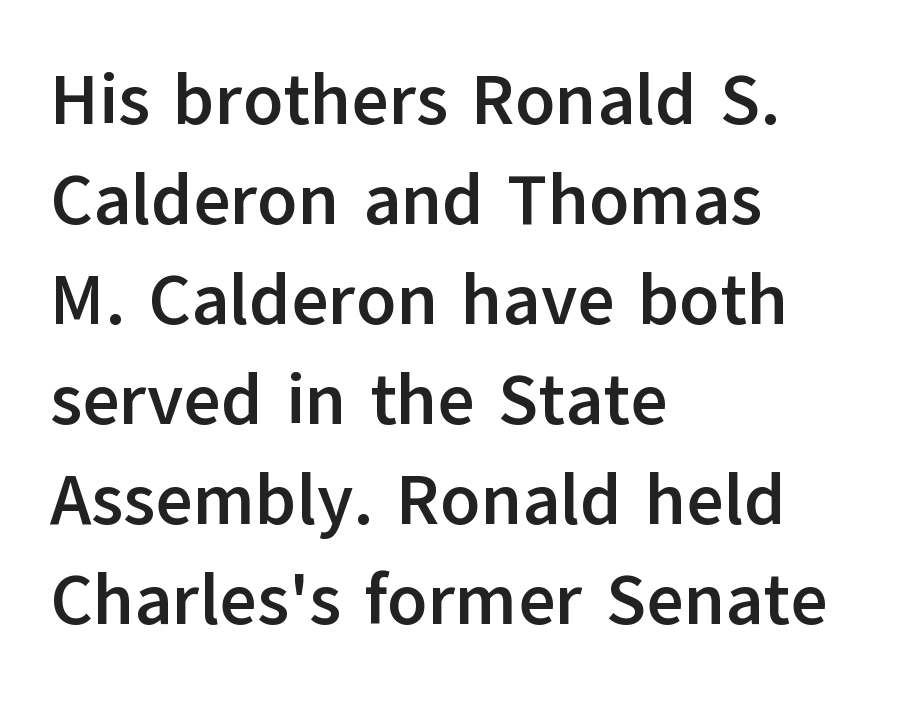
These words are printed bold, with thick strokes throughout. Unlike italic type, these characters show no tilt at all. Here the designer chose a conventional face with non-uniform glyph widths. The type is set solid horizontally, with unmodified tracking. Type without underlining. Caption: multi-line text, flush left, ragged right.
